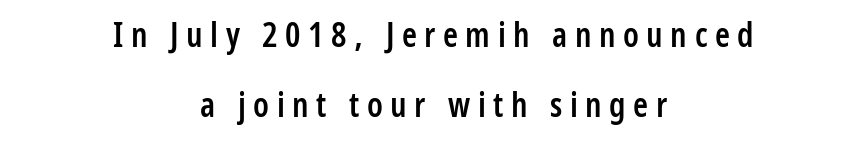
The image shows 34 px semibold, condensed sans-serif type, upright; set centered, loose line spacing (2.06x), unusually wide letter spacing (+0.22 em), not underlined; low stroke contrast and a medium x-height.
